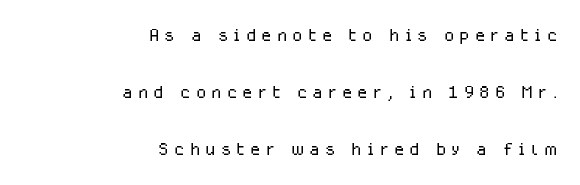
{"italic": "no", "bold": "no", "underline": "no", "align": "right", "line_spacing": "loose", "line_spacing_ratio": 2.38, "letter_spacing": "wide", "letter_spacing_em": 0.21, "glyph_px": 24}
